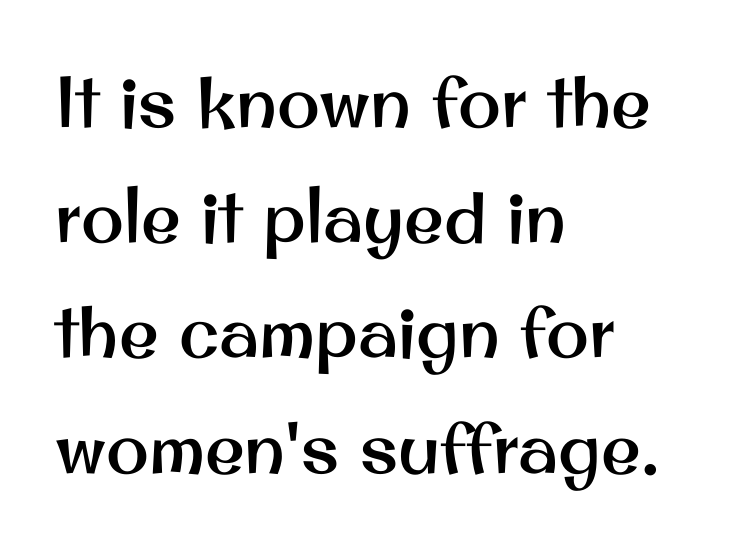
{"serif": "no", "italic": "no", "width": "normal", "stroke_contrast": "medium", "x_height": "small", "monospaced": "no", "underline": "no", "align": "left", "line_spacing": "normal", "line_spacing_ratio": 1.6, "letter_spacing": "normal", "letter_spacing_em": 0.0, "glyph_px": 72}
